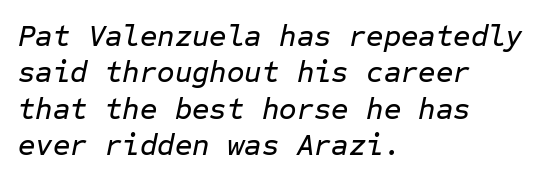
Observe the ordinary spacing: letters are neighbours, not strangers. Each letter, wide or thin by design, is forced into the same width here. Casual observation: everything's shoved over to the left. Rule under the text: the space is simply empty. The axis of the letterforms is tilted away from vertical.
